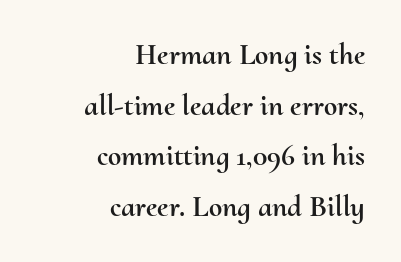
The image shows 30 px text type, upright; set right-aligned, normal line spacing (1.69x), normal letter spacing, not underlined; medium stroke contrast and a small x-height.
